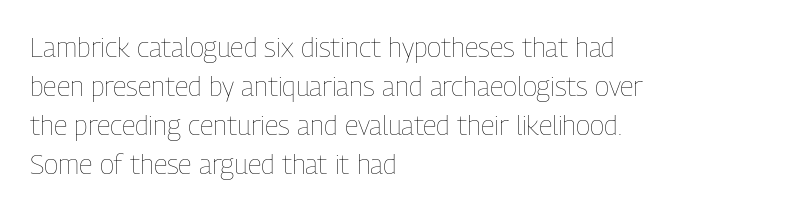
The image shows 27 px text type, upright; set left-aligned, normal line spacing (1.44x), normal letter spacing, not underlined.
